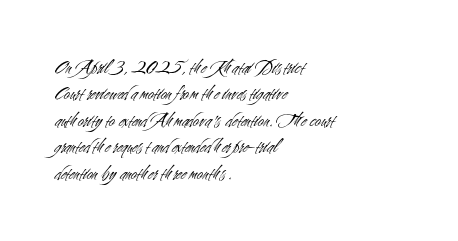
{"bold": "no", "underline": "no", "align": "left", "line_spacing": "normal", "line_spacing_ratio": 1.26, "letter_spacing": "normal", "letter_spacing_em": 0.0, "glyph_px": 21}
